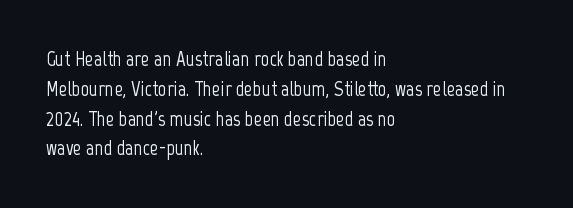
Which margin do the lines hug? The left one — the right edge is uneven. The letters stand upright; this is a roman face. Any mark beneath the type? The region is blank. The space between consecutive lines is moderate. No extra tracking has been applied to these lines.
